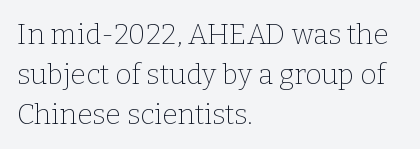
Posture: upright roman. Unlike a clean sans, this face finishes its strokes with serifs. This rendering leaves character spacing at its baseline value. Has an underline been added? It has not. Is there much room between lines? A standard amount, neither cramped nor airy.
